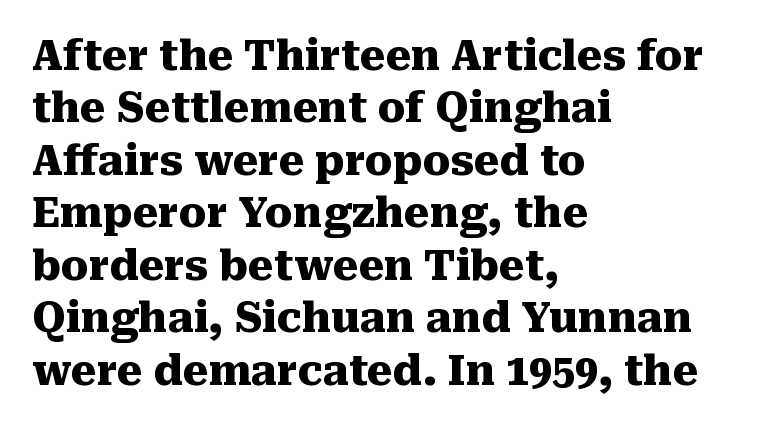
{"serif": "yes", "italic": "no", "bold": "yes", "weight": "heavy", "width": "normal", "stroke_contrast": "medium", "x_height": "medium", "monospaced": "no", "underline": "no", "align": "left", "line_spacing": "normal", "line_spacing_ratio": 1.28, "letter_spacing": "normal", "letter_spacing_em": 0.0, "glyph_px": 41}
